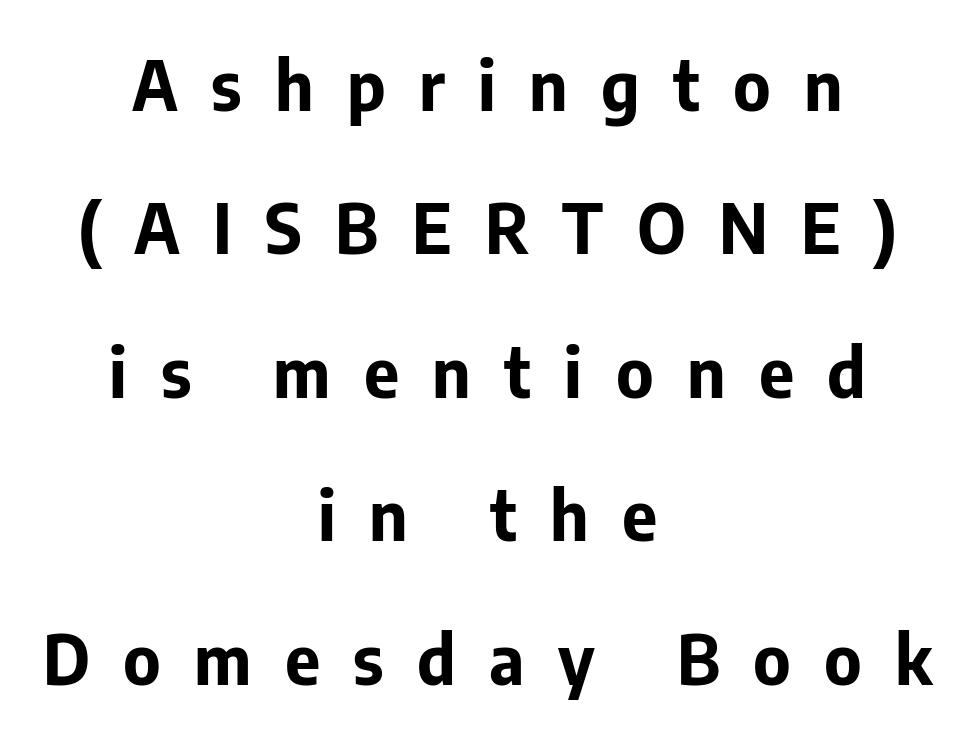
The image shows 68 px bold sans-serif type, upright; set centered, loose line spacing (2.11x), unusually wide letter spacing (+0.49 em), not underlined; low stroke contrast and a medium x-height.
